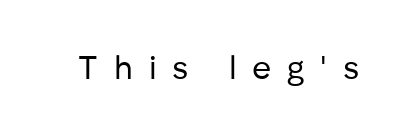
Q: Is the text bold? A: No.
Q: Is the text italic (slanted)? A: No, it is upright.
Q: Is the typeface a serif or a sans-serif typeface? A: Sans-serif.
Q: Is the text underlined? A: No.
Q: Is the spacing between letters normal or unusually wide? A: Unusually wide.
Q: Width (condensed, normal, or wide)? A: Normal.
Q: Stroke contrast? A: Low.
Q: x-height? A: Medium.
Q: Monospaced? A: No.
